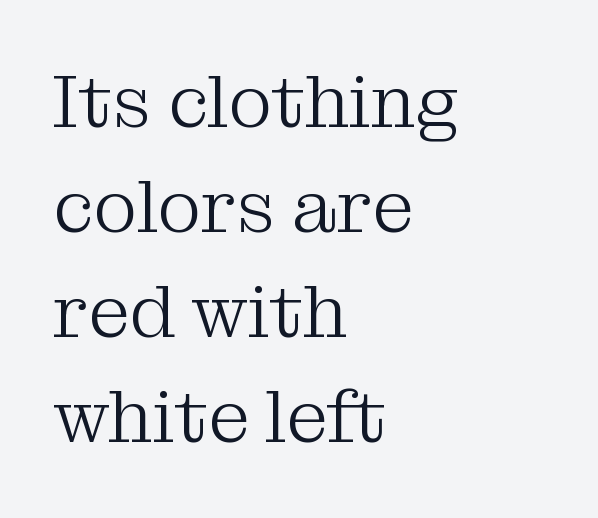
Q: Is the text bold? A: No.
Q: Is the text italic (slanted)? A: No, it is upright.
Q: Is the typeface a serif or a sans-serif typeface? A: Serif.
Q: Is the text underlined? A: No.
Q: How is the paragraph aligned? A: Left-aligned.
Q: Is the spacing between letters normal or unusually wide? A: Normal.
Q: Is the spacing between lines tight, normal or loose? A: Normal.
Q: Width (condensed, normal, or wide)? A: Normal.
Q: Stroke contrast? A: Medium.
Q: x-height? A: Medium.
Q: Monospaced? A: No.
